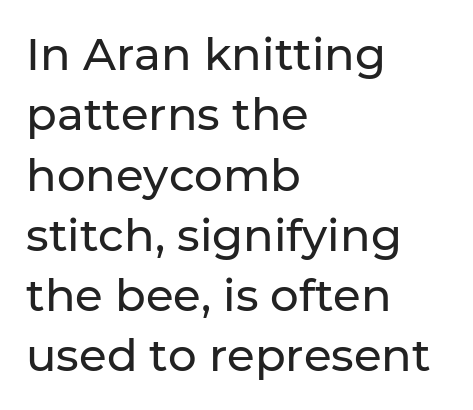
Only glyphs here, with clear space below each row. Is this a fixed-width face? No — the glyphs have proportional, varying widths. Nothing unusual about the tracking: characters are spaced as the font intends. Line starts are locked; line ends wander. Every stem runs plumb, perpendicular to the baseline. You can tell from the bare stems that sans-serif type was used.
